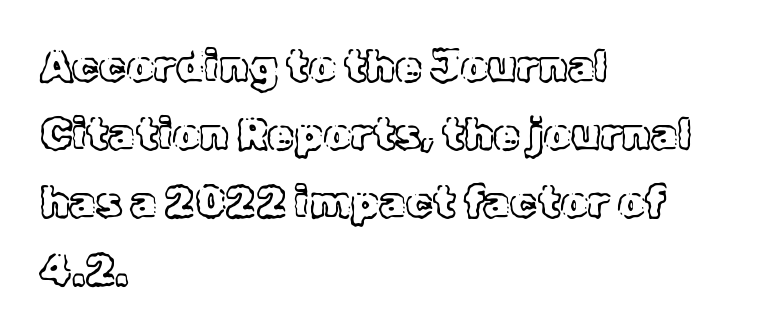
Q: Is the text italic (slanted)? A: No, it is upright.
Q: Is the text underlined? A: No.
Q: How is the paragraph aligned? A: Left-aligned.
Q: Is the spacing between letters normal or unusually wide? A: Normal.
Q: Is the spacing between lines tight, normal or loose? A: Normal.
Q: Width (condensed, normal, or wide)? A: Normal.
Q: x-height? A: Medium.
Q: Monospaced? A: No.
